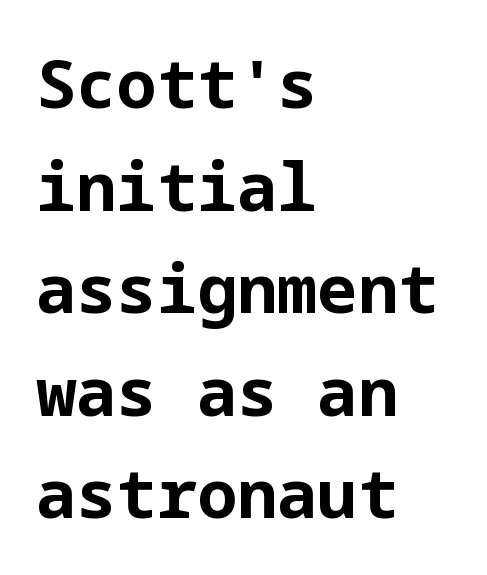
Is the letter spacing exaggerated? No — it looks like the ordinary default. Letterform terminals end flat and unadorned throughout the passage. Is the block centered? No — it sits flush against the left margin. Its strokes are broad and dark, the hallmark of bold type. The gap between lines stays unmarked.
